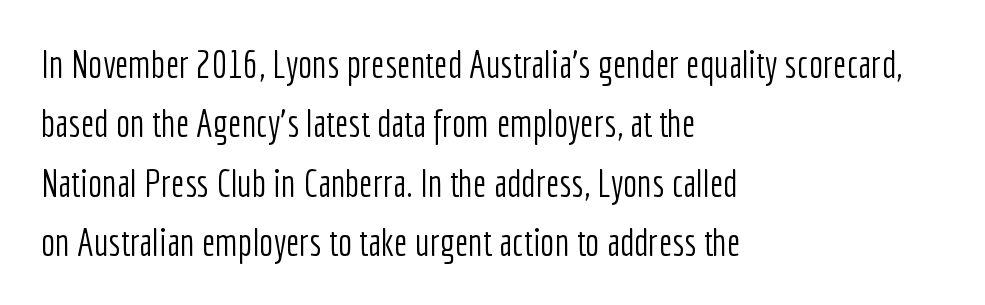
{"serif": "no", "italic": "no", "bold": "no", "weight": "light", "width": "condensed", "stroke_contrast": "low", "x_height": "medium", "monospaced": "no", "underline": "no", "align": "left", "line_spacing": "normal", "line_spacing_ratio": 1.56, "letter_spacing": "normal", "letter_spacing_em": 0.0, "glyph_px": 38}
